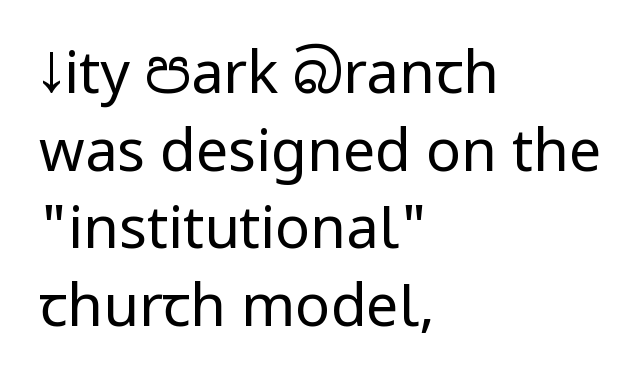
Q: Is the text bold? A: No.
Q: Is the text italic (slanted)? A: No, it is upright.
Q: Is the typeface a serif or a sans-serif typeface? A: Sans-serif.
Q: Is the text underlined? A: No.
Q: How is the paragraph aligned? A: Left-aligned.
Q: Is the spacing between letters normal or unusually wide? A: Normal.
Q: Is the spacing between lines tight, normal or loose? A: Normal.
Q: Width (condensed, normal, or wide)? A: Condensed.
Q: Stroke contrast? A: Low.
